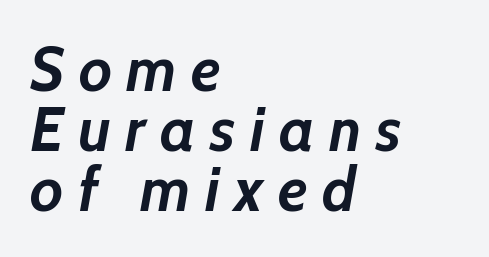
{"italic": "yes", "lean": "right", "slant_degrees": 10, "bold": "yes", "weight": "semibold", "width": "normal", "stroke_contrast": "low", "x_height": "medium", "monospaced": "no", "underline": "no", "align": "left", "line_spacing": "tight", "line_spacing_ratio": 0.95, "letter_spacing": "wide", "letter_spacing_em": 0.23, "glyph_px": 63}
